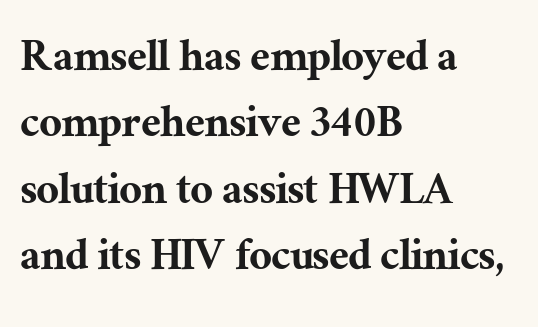
A typesetter would call this leading conventional body-copy spacing. The letters stand upright; this is a roman face. Reading down the block, your eye returns to a fixed left position each line. The string is rendered with underlining switched off. The rendering uses natural spacing where letterforms have individual widths. Font category for this specimen: serif.
